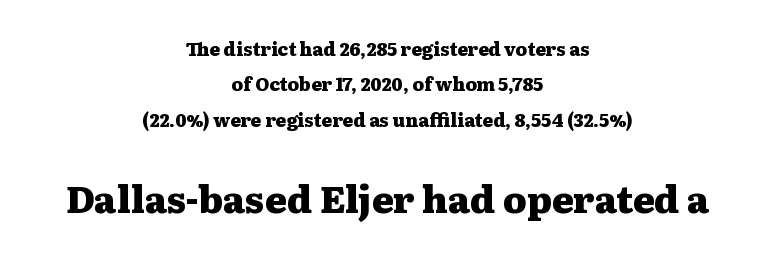
The image shows 37 px heavy, wide serif type, upright; set centered, loose line spacing (1.96x), normal letter spacing, not underlined; the second (bottom) block is 2.06x larger; medium stroke contrast and a medium x-height.
